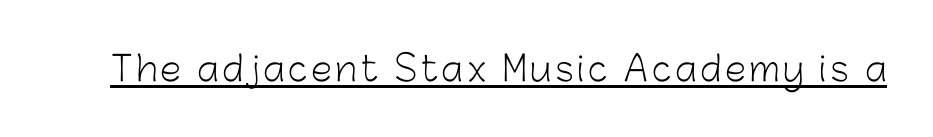
{"serif": "no", "italic": "no", "bold": "no", "weight": "light", "width": "normal", "stroke_contrast": "low", "x_height": "medium", "monospaced": "no", "underline": "yes", "glyph_px": 34}
